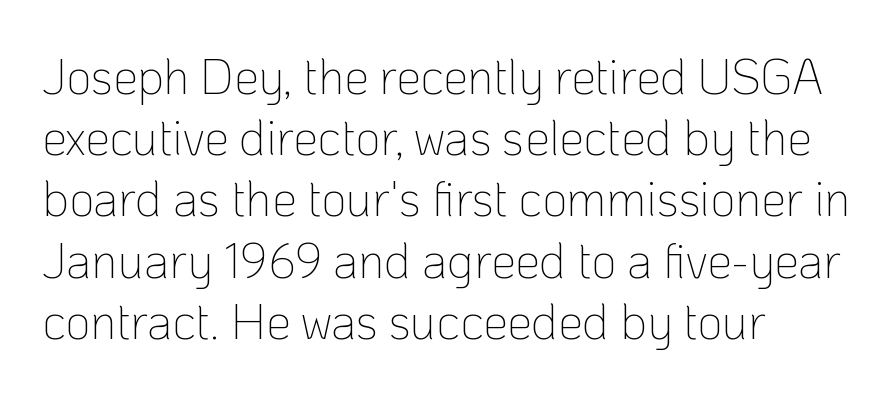
The image shows 49 px thin sans-serif type, upright; set left-aligned, normal line spacing (1.25x), normal letter spacing, not underlined; low stroke contrast and a medium x-height.
